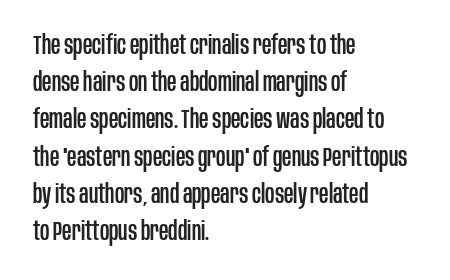
Q: Is the text italic (slanted)? A: No, it is upright.
Q: Is the text underlined? A: No.
Q: How is the paragraph aligned? A: Left-aligned.
Q: Is the spacing between letters normal or unusually wide? A: Normal.
Q: Is the spacing between lines tight, normal or loose? A: Normal.
